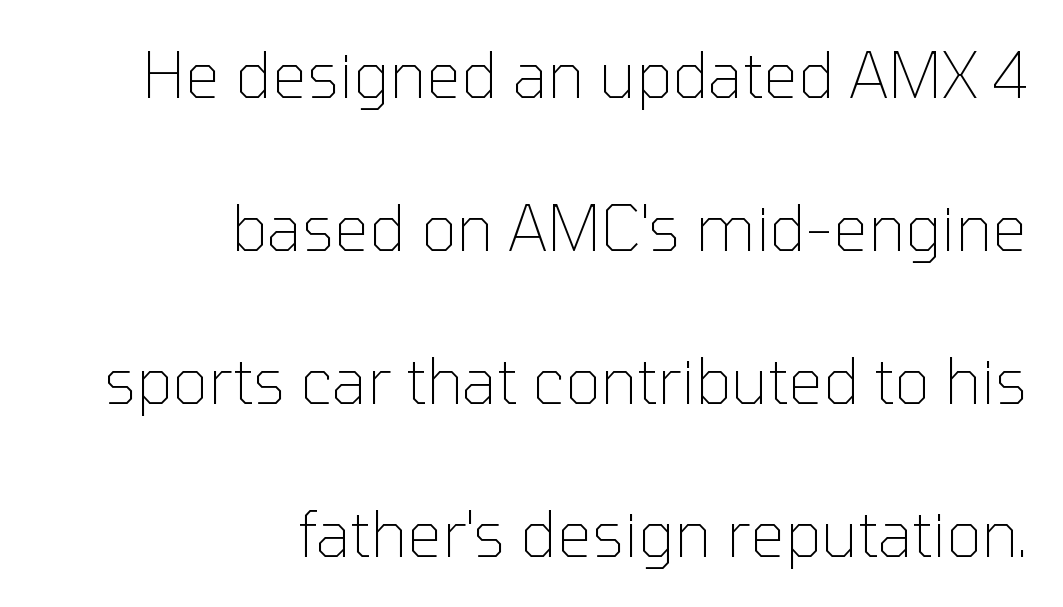
The image shows 62 px thin sans-serif type, upright; set right-aligned, loose line spacing (2.47x), normal letter spacing, not underlined; low stroke contrast and a medium x-height.
